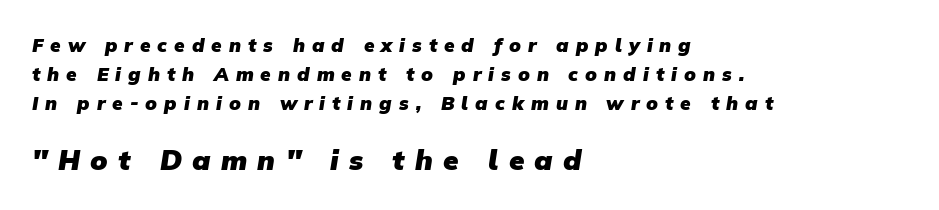
Honestly, there is no underline to notice here at all. Layout note: lines flush left. Is the type bold? Yes — the strokes are clearly thick and heavy. Substantial extra tracking has been applied to these lines. Normally led — the rows are evenly, conventionally spaced. In this sample the second text group is rendered at the bigger scale.
